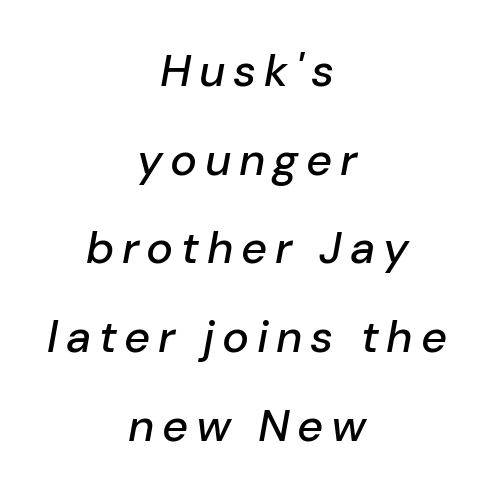
{"italic": "yes", "lean": "right", "slant_degrees": 10, "width": "normal", "stroke_contrast": "low", "x_height": "medium", "monospaced": "no", "underline": "no", "align": "center", "line_spacing": "loose", "line_spacing_ratio": 1.97, "glyph_px": 45}
